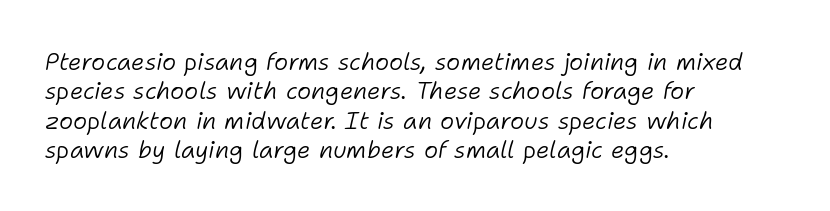
{"italic": "yes", "lean": "right", "slant_degrees": 11, "bold": "no", "underline": "no", "align": "left", "line_spacing_ratio": 1.22, "letter_spacing": "normal", "letter_spacing_em": 0.0, "glyph_px": 24}
